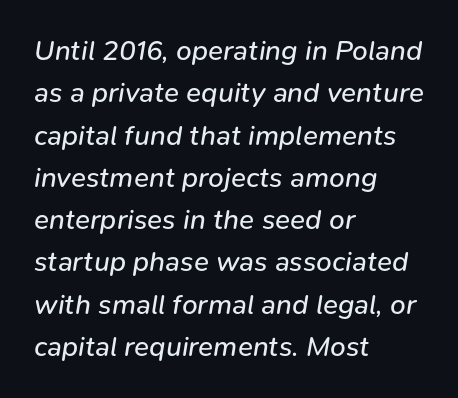
Q: Is the text bold? A: No.
Q: Is the text italic (slanted)? A: Yes, it leans right by about 9 degrees.
Q: Is the text underlined? A: No.
Q: How is the paragraph aligned? A: Left-aligned.
Q: Is the spacing between letters normal or unusually wide? A: Normal.
Q: Is the spacing between lines tight, normal or loose? A: Normal.
Q: Width (condensed, normal, or wide)? A: Normal.
Q: Stroke contrast? A: Low.
Q: x-height? A: Medium.
Q: Monospaced? A: No.
